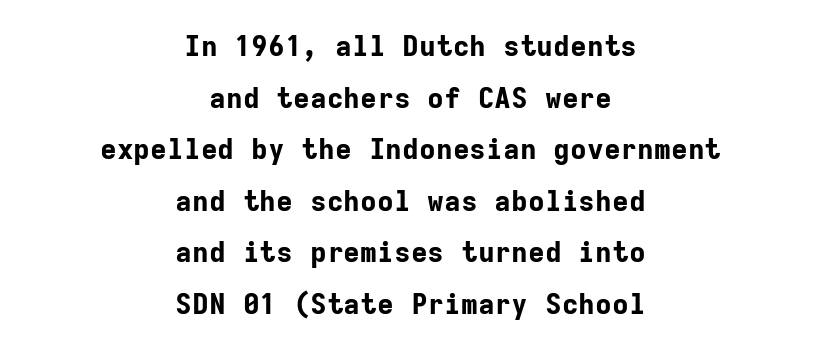
The image shows 28 px bold sans-serif type, upright, monospaced; set centered, line spacing 1.84x, normal letter spacing, not underlined; low stroke contrast and a medium x-height.
